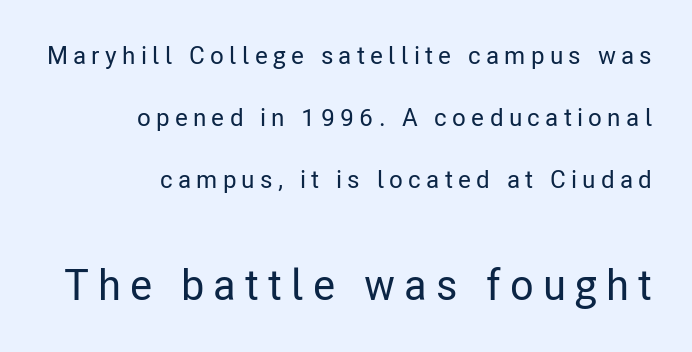
The image shows 43 px condensed sans-serif type, upright; set right-aligned, loose line spacing (2.48x), unusually wide letter spacing (+0.21 em), not underlined; the second (bottom) block is 1.72x larger; low stroke contrast and a medium x-height.
